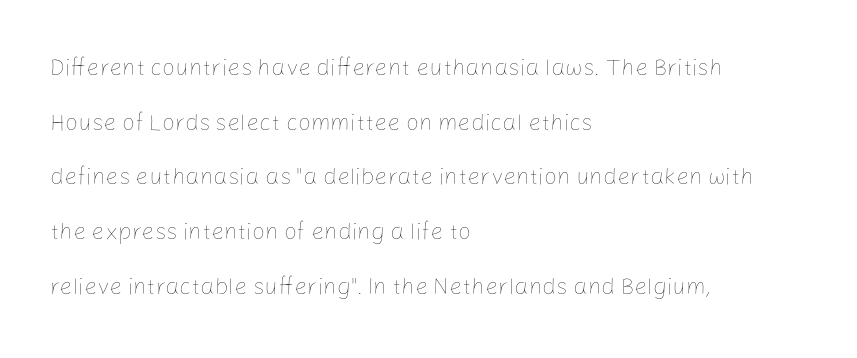
Q: Is the text bold? A: No.
Q: Is the text italic (slanted)? A: No, it is upright.
Q: Is the text underlined? A: No.
Q: How is the paragraph aligned? A: Left-aligned.
Q: Is the spacing between letters normal or unusually wide? A: Normal.
Q: Is the spacing between lines tight, normal or loose? A: Loose.
